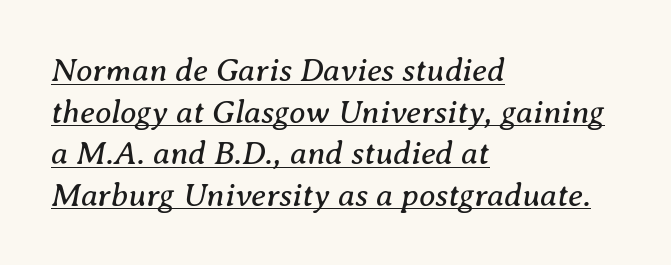
{"serif": "yes", "italic": "yes", "lean": "right", "slant_degrees": 8, "bold": "no", "weight": "regular", "width": "normal", "stroke_contrast": "medium", "x_height": "medium", "monospaced": "no", "underline": "yes", "align": "left", "line_spacing": "normal", "line_spacing_ratio": 1.26, "letter_spacing": "normal", "letter_spacing_em": 0.0, "glyph_px": 33}
